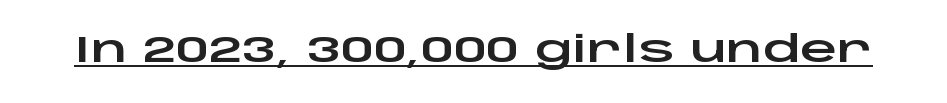
{"serif": "no", "italic": "no", "width": "wide", "stroke_contrast": "low", "x_height": "large", "monospaced": "no", "underline": "yes", "letter_spacing": "normal", "letter_spacing_em": 0.0, "glyph_px": 37}
